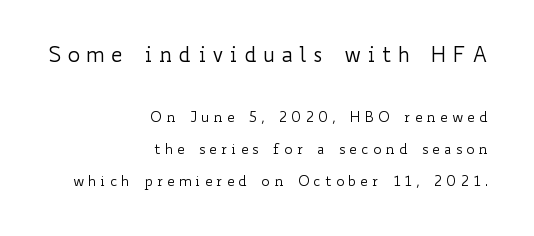
Q: Is the text bold? A: No.
Q: Is the text italic (slanted)? A: No, it is upright.
Q: Is the text underlined? A: No.
Q: How is the paragraph aligned? A: Right-aligned.
Q: Is the spacing between letters normal or unusually wide? A: Unusually wide.
Q: Is the spacing between lines tight, normal or loose? A: Loose.
Q: Which block of text is set in a larger size, the first (top) or the second (bottom)? A: The first (top) one.
